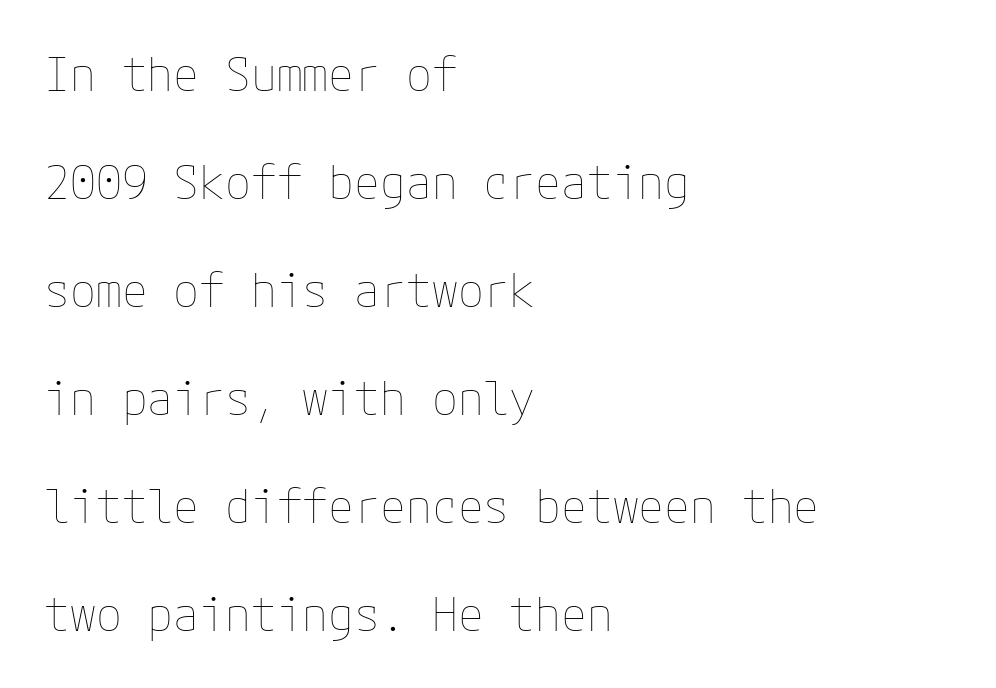
Standard letterfit; no display-style spreading of the glyphs. Caption: face not bold, strokes unweighted. Every row of glyphs begins at an identical x-position on the left. When letters stand straight like this, we call the style roman or upright. Only glyphs here, with clear space below each row. In terms of leading, this rendering errs on the spacious side.
